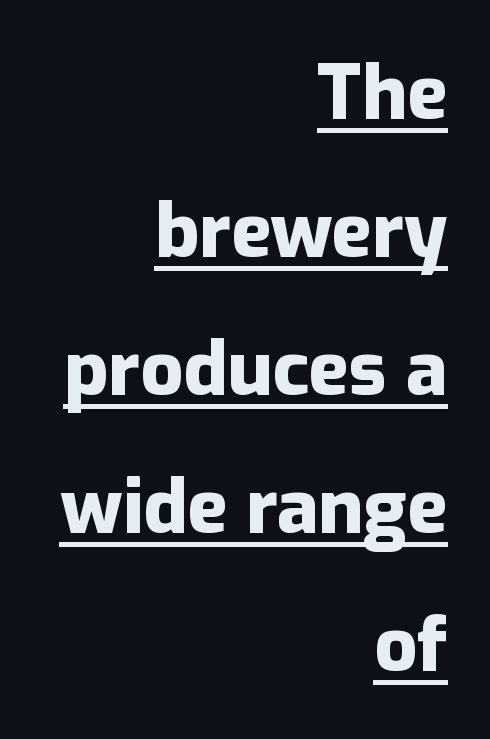
The image shows 75 px heavy sans-serif type, upright; set right-aligned, line spacing 1.84x, normal letter spacing, underlined; low stroke contrast and a medium x-height.
